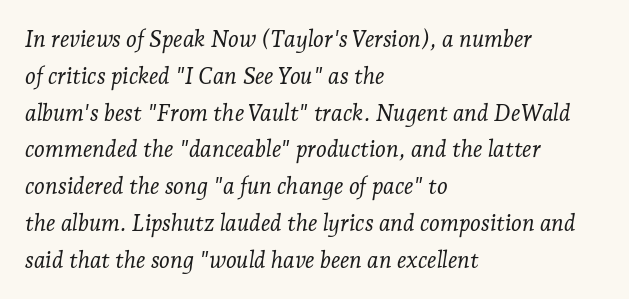
{"italic": "yes", "lean": "right", "slant_degrees": 7, "bold": "no", "underline": "no", "align": "left", "line_spacing": "normal", "line_spacing_ratio": 1.6, "letter_spacing": "normal", "letter_spacing_em": 0.0, "glyph_px": 23}
